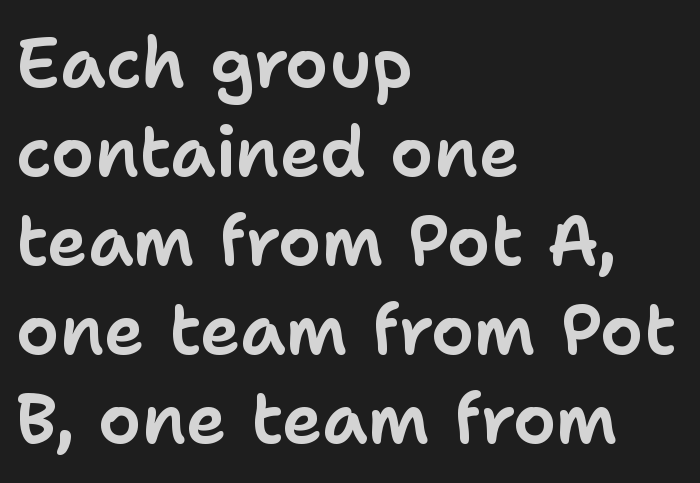
Q: Is the text italic (slanted)? A: No, it is upright.
Q: Is the typeface a serif or a sans-serif typeface? A: Sans-serif.
Q: Is the text underlined? A: No.
Q: How is the paragraph aligned? A: Left-aligned.
Q: Is the spacing between letters normal or unusually wide? A: Normal.
Q: Is the spacing between lines tight, normal or loose? A: Normal.
Q: Width (condensed, normal, or wide)? A: Normal.
Q: Stroke contrast? A: Low.
Q: x-height? A: Medium.
Q: Monospaced? A: No.
